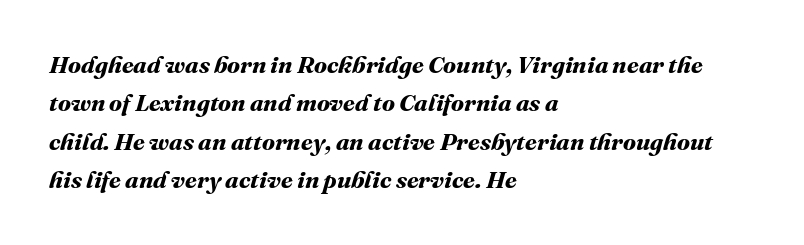
Honestly, there is no underline to notice here at all. The face used here has the dense, thick strokes of a bold. Default kerning and tracking; the words read as compact shapes. Does the copy run flush right? No — it runs flush left. What's the leading like? Ordinary, nothing unusual.
